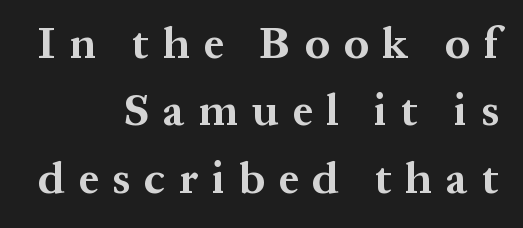
The image shows 44 px bold serif type, upright; set right-aligned, normal line spacing (1.53x), unusually wide letter spacing (+0.32 em), not underlined; medium stroke contrast and a medium x-height.
